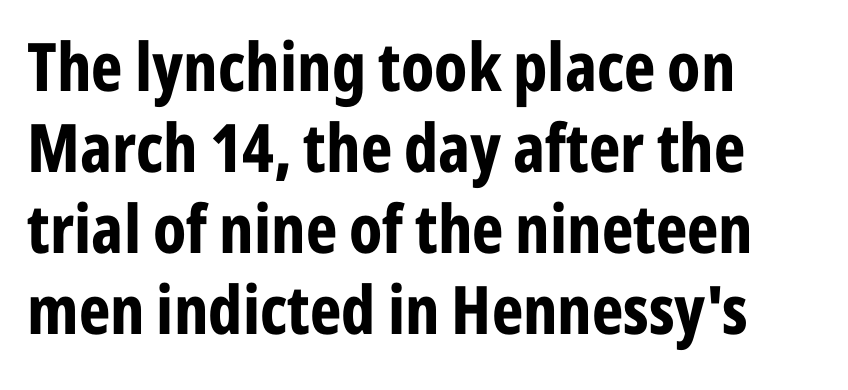
Each letter keeps its own natural width here, so spacing adapts to shape. Every letter is thick-stroked: bold, no question. Nope, not italic — everything's standing straight. Each word holds together tightly as a unit, with standard inter-letter gaps. Visually the block forms a straight wall on the left and a jagged coastline on the right. The passage shown is typeset with a sans-serif family.
